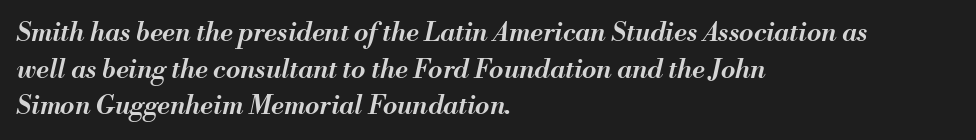
{"italic": "yes", "lean": "right", "slant_degrees": 13, "bold": "semi", "underline": "no", "align": "left", "line_spacing": "normal", "line_spacing_ratio": 1.41, "letter_spacing": "normal", "letter_spacing_em": 0.0, "glyph_px": 26}
